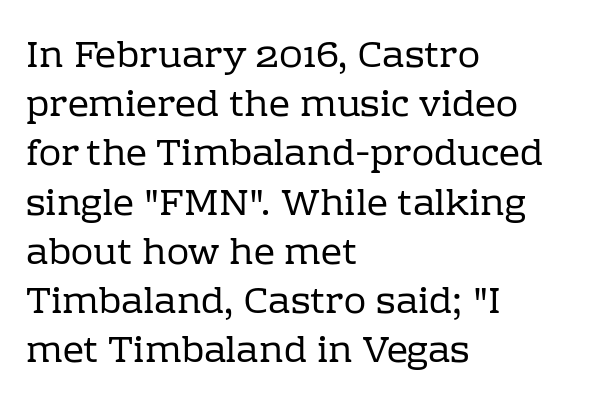
Q: Is the text bold? A: No.
Q: Is the text italic (slanted)? A: No, it is upright.
Q: Is the typeface a serif or a sans-serif typeface? A: Serif.
Q: Is the text underlined? A: No.
Q: How is the paragraph aligned? A: Left-aligned.
Q: Is the spacing between letters normal or unusually wide? A: Normal.
Q: Is the spacing between lines tight, normal or loose? A: Normal.
Q: Width (condensed, normal, or wide)? A: Normal.
Q: Stroke contrast? A: Low.
Q: x-height? A: Medium.
Q: Monospaced? A: No.
